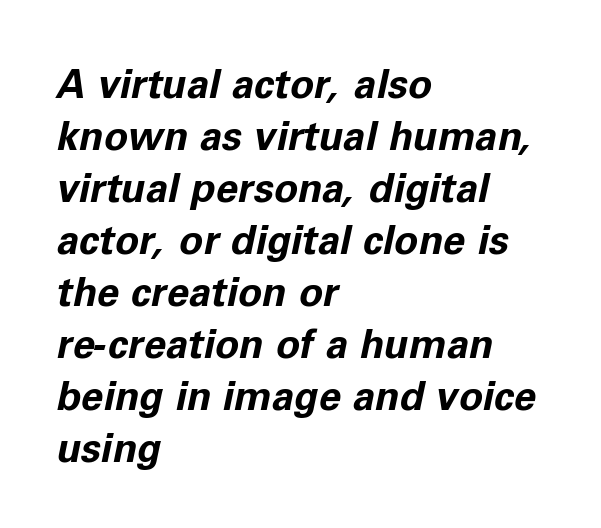
The letterforms sit shoulder to shoulder at normal distance. Compared with ordinary roman type, these characters are visibly tilted. Words float on clear page, feet unadorned. Here the designer chose a conventional face with non-uniform glyph widths. A typesetter would call this leading conventional body-copy spacing.
